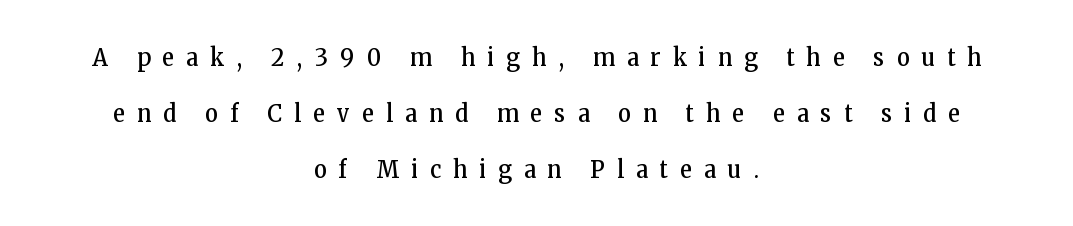
Q: Is the text bold? A: No.
Q: Is the text italic (slanted)? A: No, it is upright.
Q: Is the text underlined? A: No.
Q: How is the paragraph aligned? A: Centered.
Q: Is the spacing between letters normal or unusually wide? A: Unusually wide.
Q: Is the spacing between lines tight, normal or loose? A: Loose.
